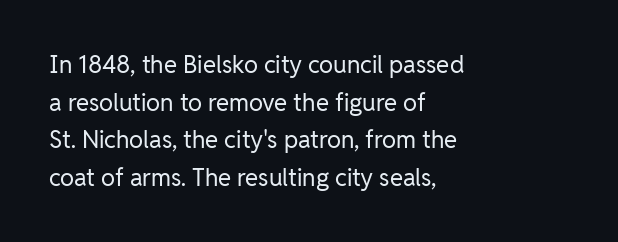
The setting favours the left margin, as ordinary paragraphs usually do. The face looks like a standard text weight, possibly lighter. Each row of text sits above clean, open space. Posture: straight, roman, zero tilt.
